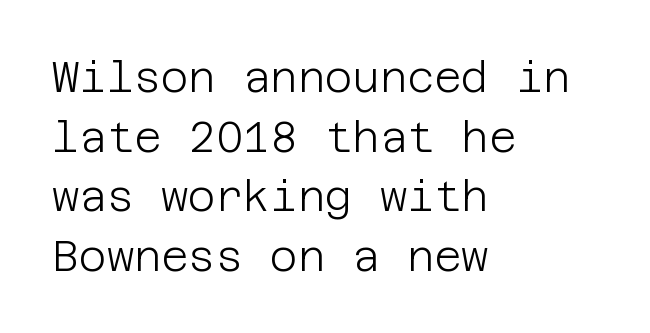
Left-aligned paragraph, ragged on the right. If you measured baseline to baseline, you'd find a middling distance. The gaps between neighbouring characters are ordinary and unremarkable. Counters stay open thanks to moderate or lighter strokes.
